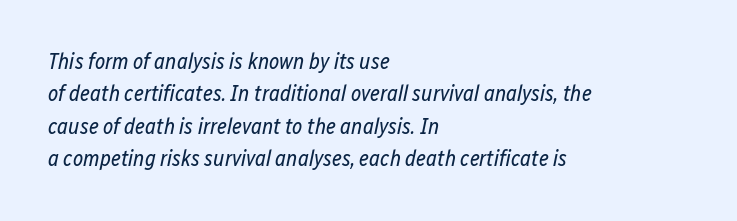
The image shows 22 px text type, italic (leaning right); set left-aligned, normal line spacing (1.47x), normal letter spacing, not underlined.
